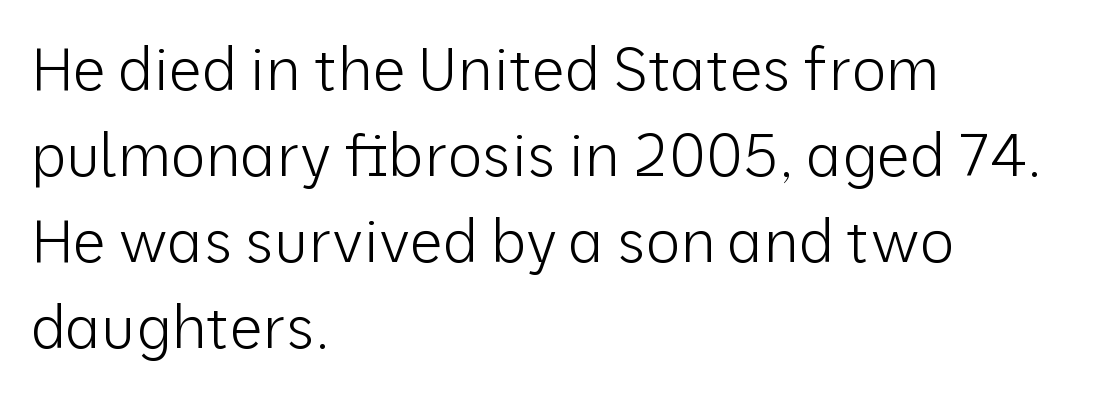
The image shows 59 px light sans-serif type, upright; set left-aligned, normal line spacing (1.46x), normal letter spacing, not underlined; low stroke contrast and a medium x-height.
